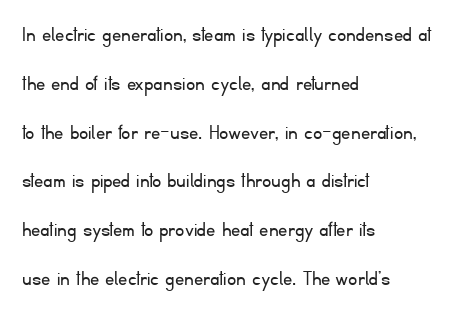
Short note: letters normally spaced. Is the type heavy? It reads as light-to-regular instead. Descenders hang freely into open space. Tall strokes in this sample are plumb rather than angled. The typesetter chose a ragged-right arrangement here.
